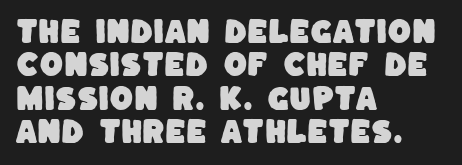
The glyphs are unaccompanied by any horizontal stroke below them. Spacing between characters is what you'd get straight out of the box. Horizontal alignment here is leftward, the default for most running prose.
